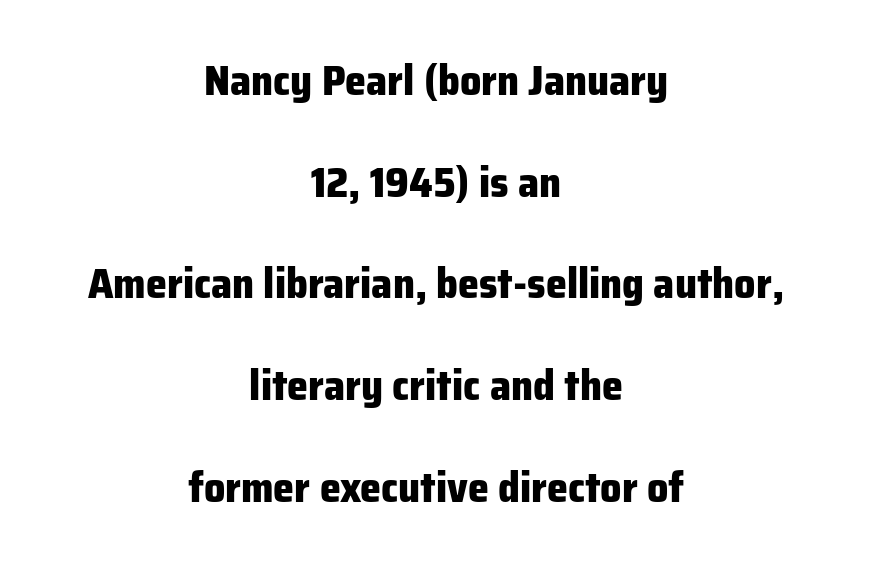
The image shows 42 px heavy sans-serif type, upright; set centered, loose line spacing (2.42x), normal letter spacing, not underlined; low stroke contrast and a medium x-height.
